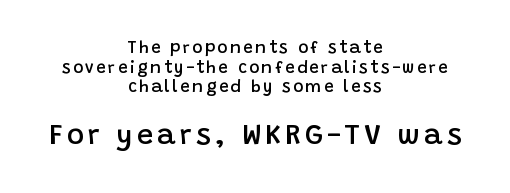
The image shows 29 px semibold sans-serif type, upright; set centered, line spacing 1.16x, not underlined; the second (bottom) block is 1.71x larger; low stroke contrast and a large x-height.
